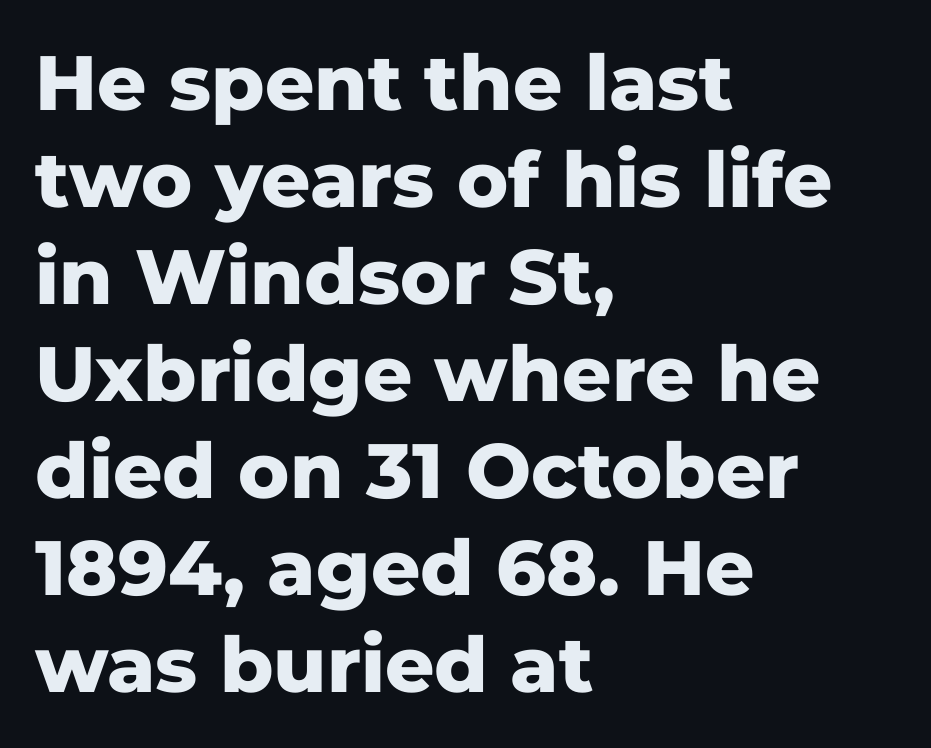
Q: Is the text bold? A: Yes.
Q: Is the text italic (slanted)? A: No, it is upright.
Q: Is the typeface a serif or a sans-serif typeface? A: Sans-serif.
Q: Is the text underlined? A: No.
Q: How is the paragraph aligned? A: Left-aligned.
Q: Is the spacing between letters normal or unusually wide? A: Normal.
Q: Is the spacing between lines tight, normal or loose? A: Normal.
Q: Width (condensed, normal, or wide)? A: Normal.
Q: Stroke contrast? A: Low.
Q: x-height? A: Medium.
Q: Monospaced? A: No.
